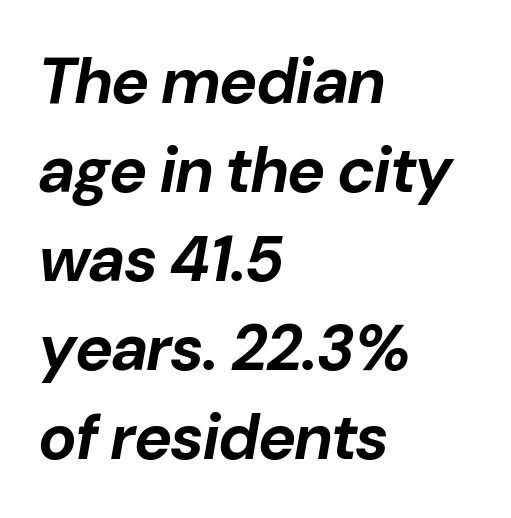
Q: Is the text bold? A: Yes.
Q: Is the text italic (slanted)? A: Yes, it leans right by about 10 degrees.
Q: Is the text underlined? A: No.
Q: How is the paragraph aligned? A: Left-aligned.
Q: Is the spacing between letters normal or unusually wide? A: Normal.
Q: Is the spacing between lines tight, normal or loose? A: Normal.
Q: Width (condensed, normal, or wide)? A: Normal.
Q: Stroke contrast? A: Low.
Q: x-height? A: Medium.
Q: Monospaced? A: No.
